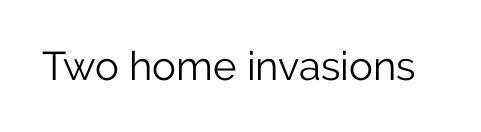
{"serif": "no", "italic": "no", "bold": "no", "weight": "light", "width": "normal", "stroke_contrast": "low", "x_height": "medium", "monospaced": "no", "underline": "no", "letter_spacing": "normal", "letter_spacing_em": 0.0, "glyph_px": 40}
